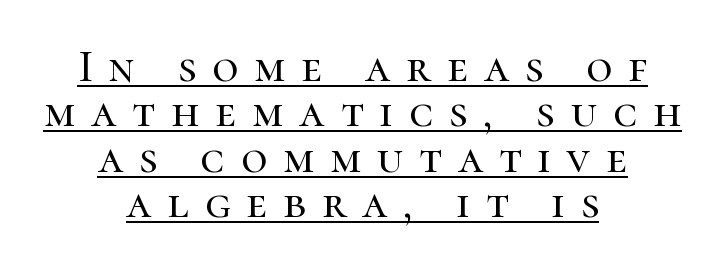
The image shows 45 px serif type, upright; set centered, tight line spacing (1.01x), unusually wide letter spacing (+0.36 em), underlined; high stroke contrast and a medium x-height.
